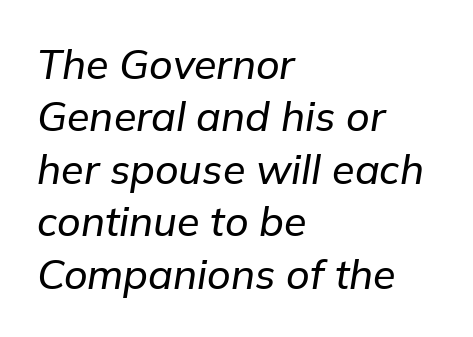
{"italic": "yes", "lean": "right", "slant_degrees": 9, "width": "normal", "stroke_contrast": "low", "x_height": "medium", "monospaced": "no", "underline": "no", "align": "left", "line_spacing": "normal", "line_spacing_ratio": 1.28, "letter_spacing": "normal", "letter_spacing_em": 0.0, "glyph_px": 41}
